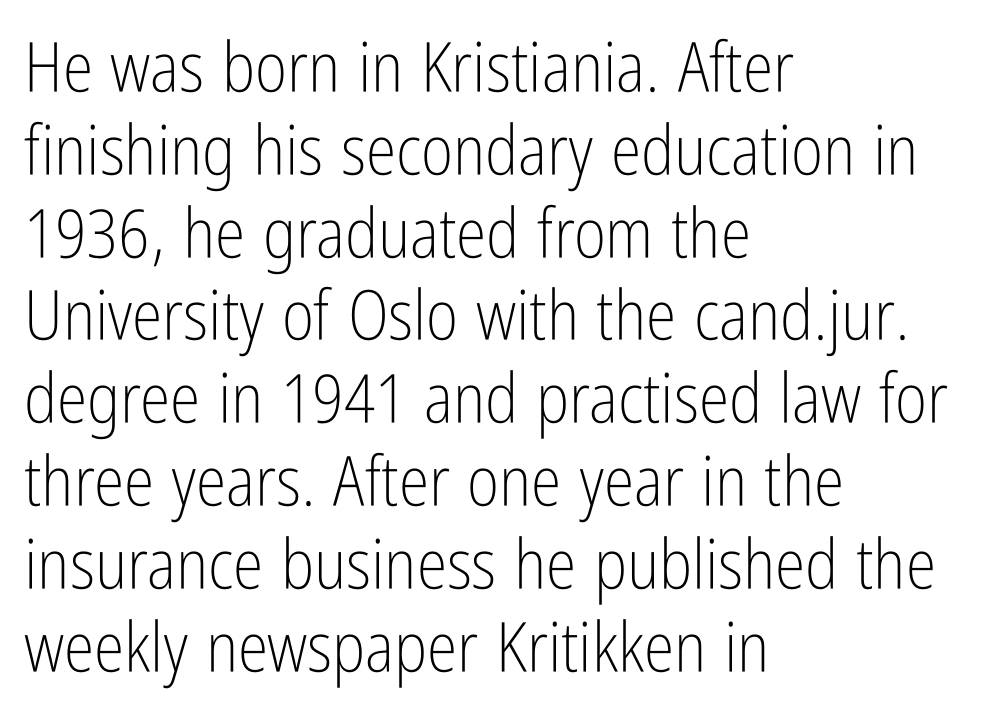
{"serif": "no", "italic": "no", "bold": "no", "weight": "light", "width": "condensed", "stroke_contrast": "low", "x_height": "medium", "monospaced": "no", "underline": "no", "align": "left", "line_spacing_ratio": 1.2, "letter_spacing": "normal", "letter_spacing_em": 0.0, "glyph_px": 69}
